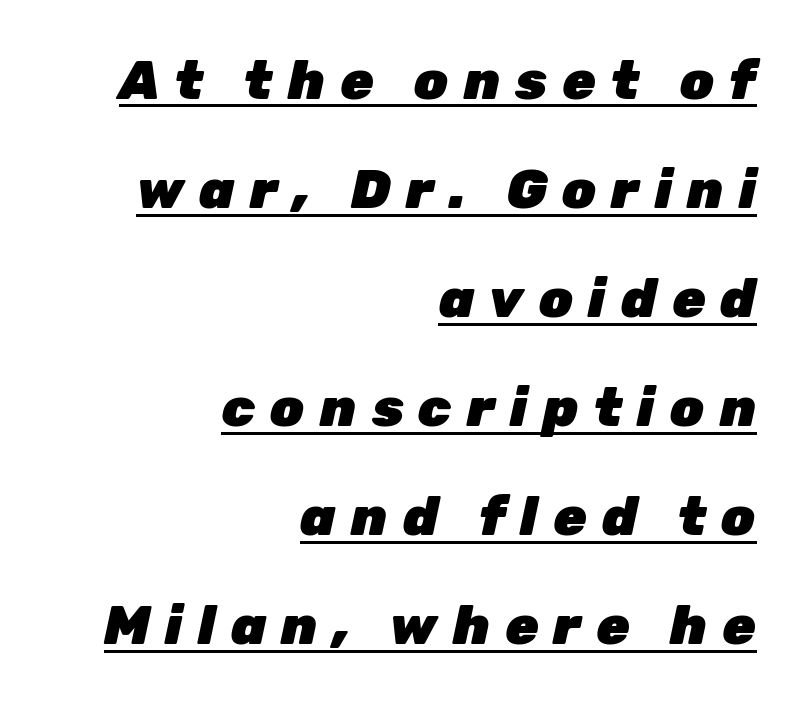
{"italic": "yes", "lean": "right", "slant_degrees": 12, "bold": "yes", "weight": "heavy", "width": "normal", "stroke_contrast": "low", "x_height": "medium", "monospaced": "no", "underline": "yes", "align": "right", "line_spacing": "loose", "line_spacing_ratio": 2.02, "letter_spacing": "wide", "letter_spacing_em": 0.28, "glyph_px": 54}
